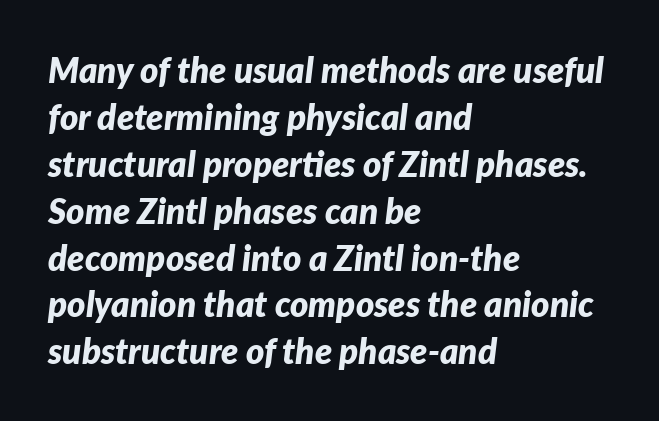
{"italic": "yes", "lean": "right", "slant_degrees": 7, "bold": "yes", "weight": "bold", "width": "normal", "stroke_contrast": "low", "x_height": "medium", "monospaced": "no", "underline": "no", "align": "left", "line_spacing": "normal", "line_spacing_ratio": 1.34, "letter_spacing": "normal", "letter_spacing_em": 0.0, "glyph_px": 35}
